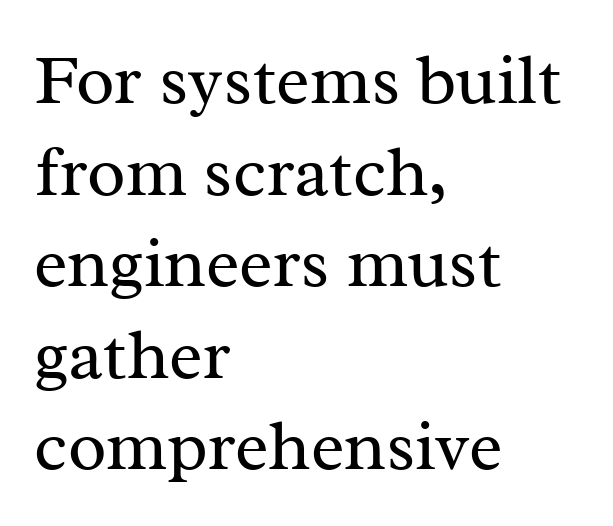
Q: Is the text bold? A: No.
Q: Is the text italic (slanted)? A: No, it is upright.
Q: Is the typeface a serif or a sans-serif typeface? A: Serif.
Q: Is the text underlined? A: No.
Q: How is the paragraph aligned? A: Left-aligned.
Q: Is the spacing between letters normal or unusually wide? A: Normal.
Q: Is the spacing between lines tight, normal or loose? A: Normal.
Q: Width (condensed, normal, or wide)? A: Normal.
Q: Stroke contrast? A: Medium.
Q: x-height? A: Medium.
Q: Monospaced? A: No.
